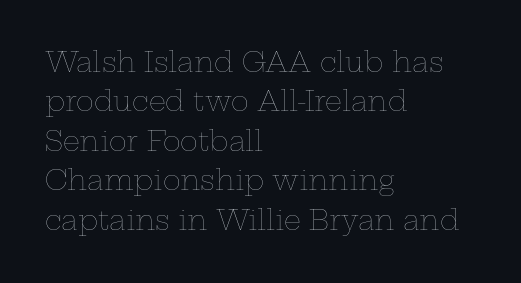
{"italic": "no", "bold": "no", "underline": "no", "align": "left", "line_spacing": "normal", "line_spacing_ratio": 1.46, "letter_spacing": "normal", "letter_spacing_em": 0.0, "glyph_px": 27}
